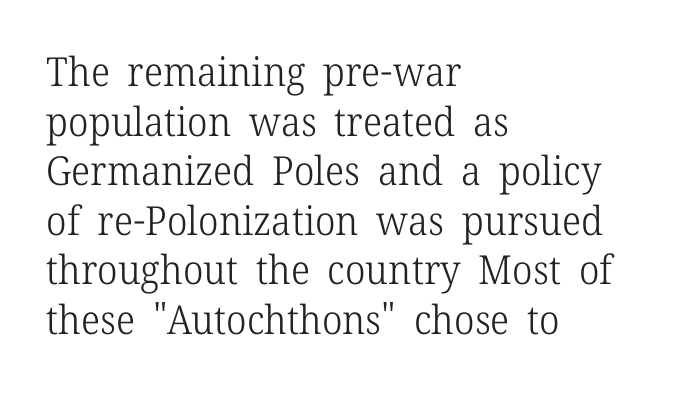
Q: Is the text bold? A: No.
Q: Is the text italic (slanted)? A: No, it is upright.
Q: Is the typeface a serif or a sans-serif typeface? A: Serif.
Q: Is the text underlined? A: No.
Q: How is the paragraph aligned? A: Left-aligned.
Q: Is the spacing between letters normal or unusually wide? A: Normal.
Q: Width (condensed, normal, or wide)? A: Normal.
Q: Stroke contrast? A: Low.
Q: x-height? A: Medium.
Q: Monospaced? A: No.
